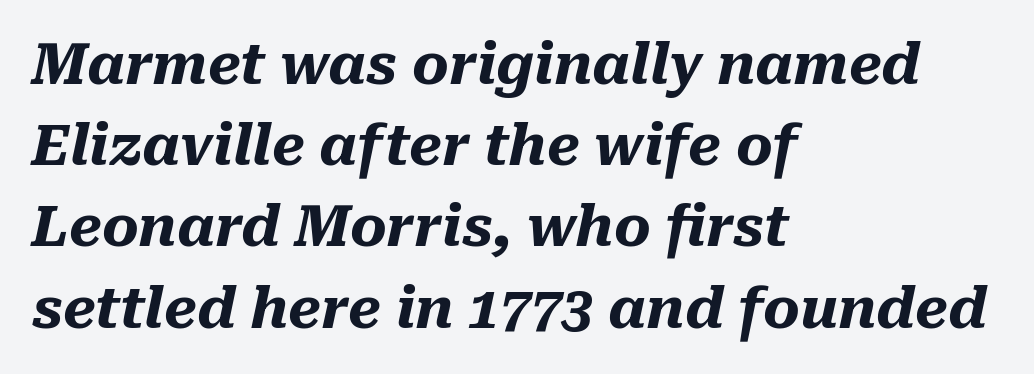
Q: Is the text bold? A: Yes.
Q: Is the text italic (slanted)? A: Yes, it leans right by about 10 degrees.
Q: Is the text underlined? A: No.
Q: How is the paragraph aligned? A: Left-aligned.
Q: Is the spacing between letters normal or unusually wide? A: Normal.
Q: Is the spacing between lines tight, normal or loose? A: Normal.
Q: Width (condensed, normal, or wide)? A: Normal.
Q: Stroke contrast? A: Medium.
Q: x-height? A: Medium.
Q: Monospaced? A: No.
